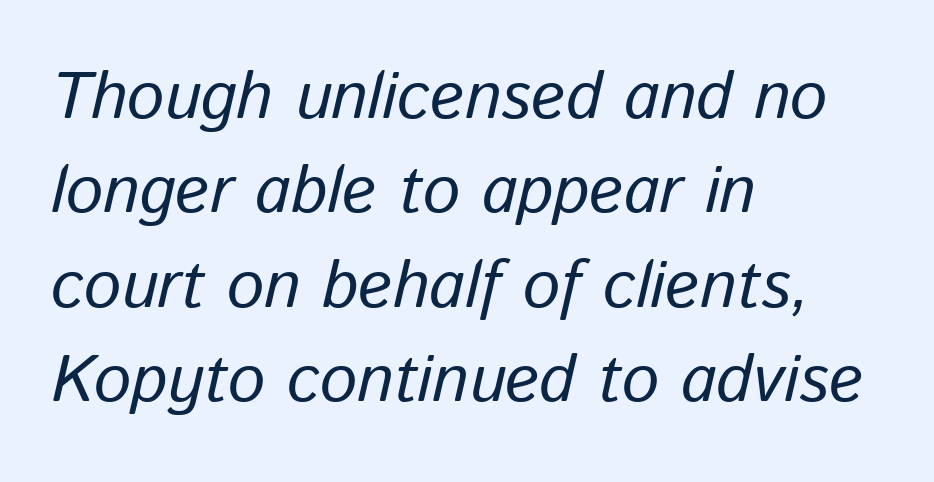
Q: Is the text italic (slanted)? A: Yes, it leans right by about 13 degrees.
Q: Is the text underlined? A: No.
Q: How is the paragraph aligned? A: Left-aligned.
Q: Is the spacing between letters normal or unusually wide? A: Normal.
Q: Is the spacing between lines tight, normal or loose? A: Normal.
Q: Width (condensed, normal, or wide)? A: Normal.
Q: Stroke contrast? A: Low.
Q: x-height? A: Medium.
Q: Monospaced? A: No.
